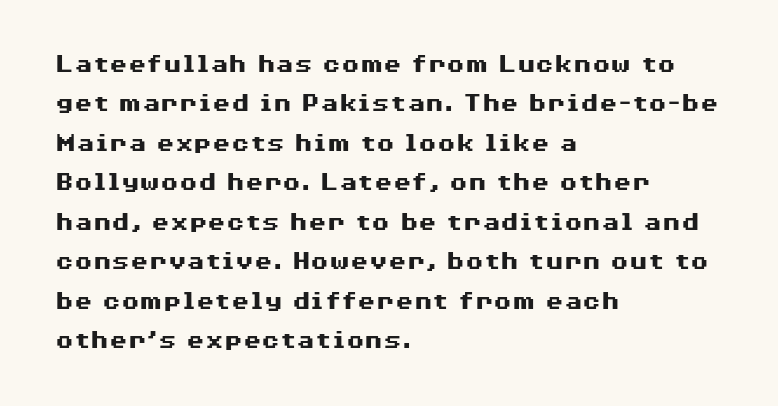
The image shows 27 px bold type, upright; set left-aligned, normal line spacing (1.46x), normal letter spacing, not underlined.
